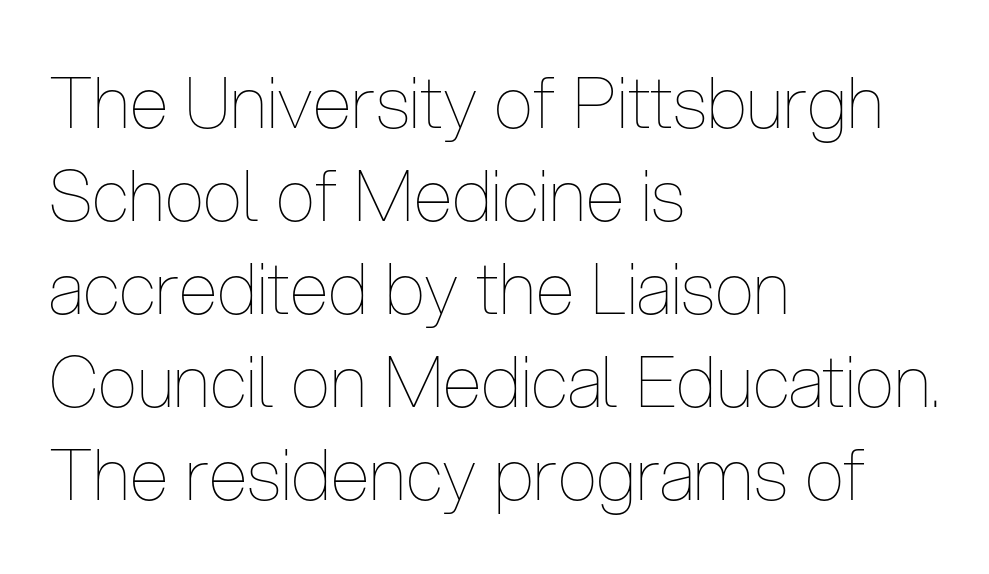
The image shows 71 px thin, condensed type, upright; set left-aligned, normal line spacing (1.31x), normal letter spacing, not underlined; low stroke contrast and a medium x-height.
